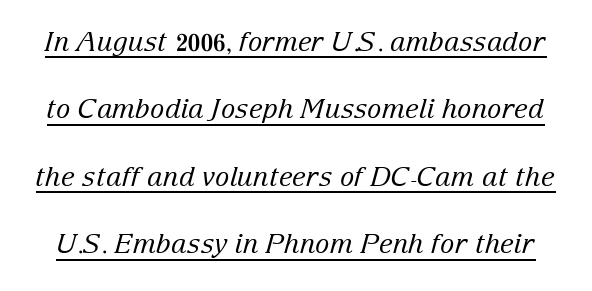
The image shows 27 px text type, italic (leaning right); set loose line spacing (2.5x), normal letter spacing, underlined.
